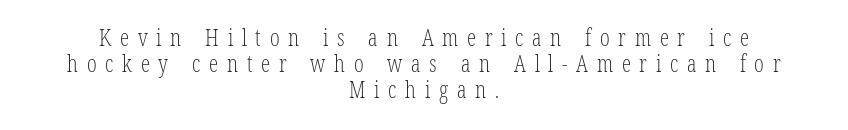
{"italic": "no", "bold": "no", "underline": "no", "align": "center", "line_spacing": "tight", "line_spacing_ratio": 1.12, "letter_spacing": "wide", "letter_spacing_em": 0.38, "glyph_px": 23}
